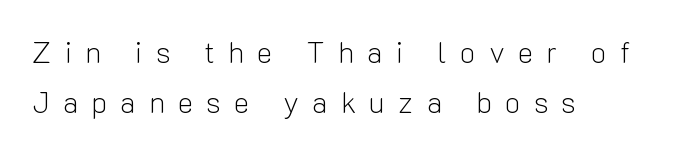
Q: Is the text bold? A: No.
Q: Is the text italic (slanted)? A: No, it is upright.
Q: Is the typeface a serif or a sans-serif typeface? A: Sans-serif.
Q: Is the text underlined? A: No.
Q: How is the paragraph aligned? A: Left-aligned.
Q: Is the spacing between letters normal or unusually wide? A: Unusually wide.
Q: Width (condensed, normal, or wide)? A: Normal.
Q: Stroke contrast? A: Low.
Q: x-height? A: Medium.
Q: Monospaced? A: No.
